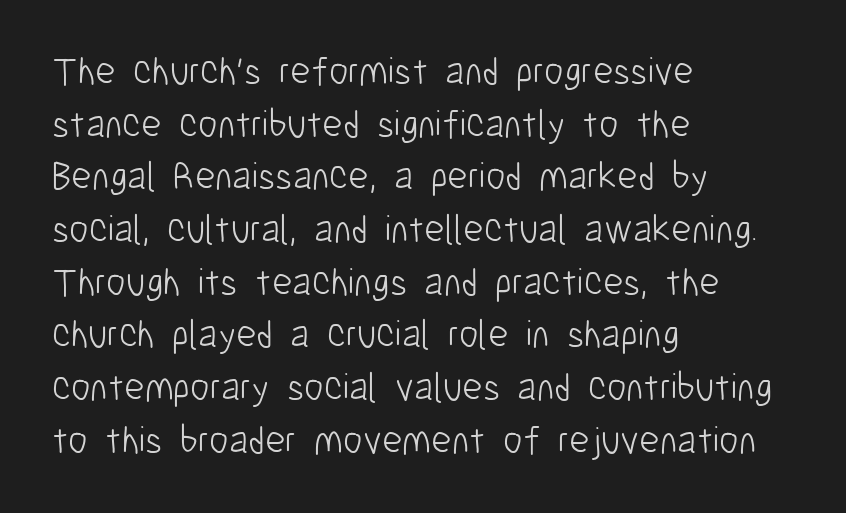
The image shows 39 px light, condensed sans-serif type, upright; set left-aligned, normal line spacing (1.35x), normal letter spacing, not underlined; low stroke contrast and a medium x-height.
